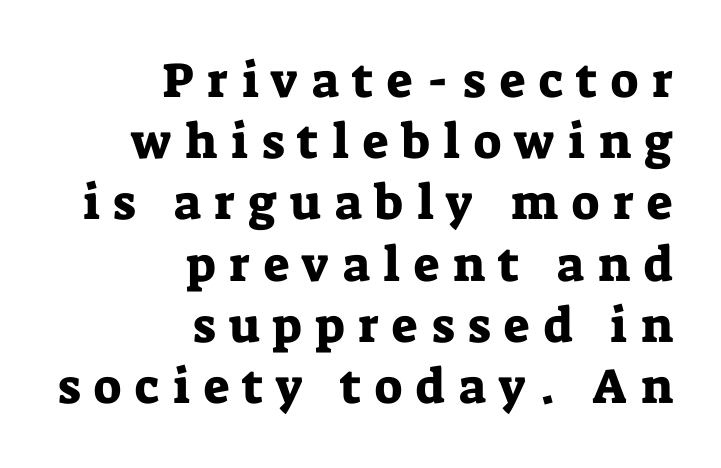
The passage shown is typeset with a serif family. There is plenty of visible air inserted between adjacent glyphs. Is there much room between lines? A standard amount, neither cramped nor airy. Character widths vary here, with narrow letters taking less room than wide ones. The axis of the letterforms is exactly vertical. This sample is right-justified, so line beginnings fall wherever the words allow.
